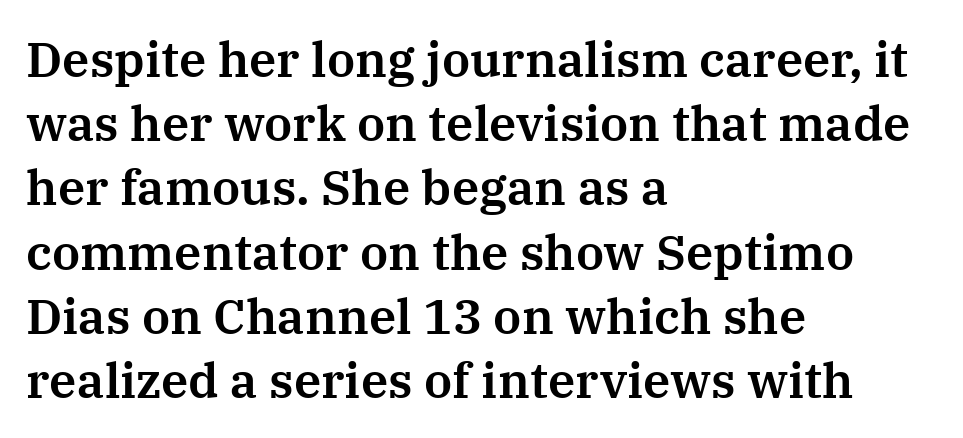
{"serif": "yes", "italic": "no", "width": "normal", "stroke_contrast": "medium", "x_height": "medium", "monospaced": "no", "underline": "no", "align": "left", "line_spacing": "normal", "line_spacing_ratio": 1.31, "letter_spacing": "normal", "letter_spacing_em": 0.0, "glyph_px": 49}
